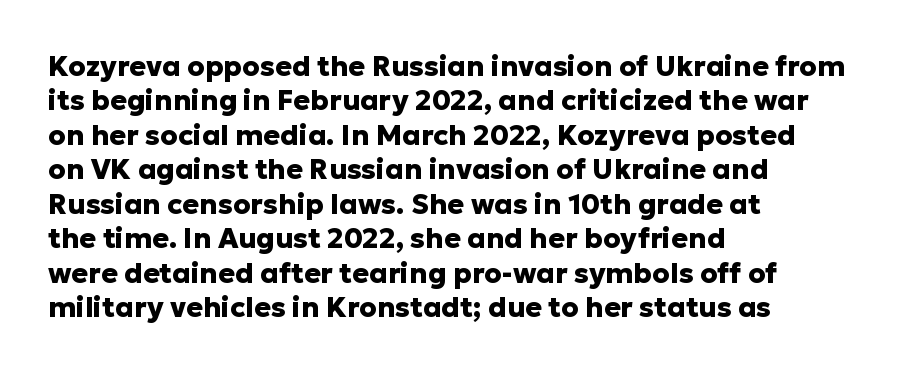
Q: Is the text bold? A: Yes.
Q: Is the text italic (slanted)? A: No, it is upright.
Q: Is the typeface a serif or a sans-serif typeface? A: Sans-serif.
Q: Is the text underlined? A: No.
Q: How is the paragraph aligned? A: Left-aligned.
Q: Is the spacing between letters normal or unusually wide? A: Normal.
Q: Width (condensed, normal, or wide)? A: Normal.
Q: Stroke contrast? A: Low.
Q: x-height? A: Medium.
Q: Monospaced? A: No.
